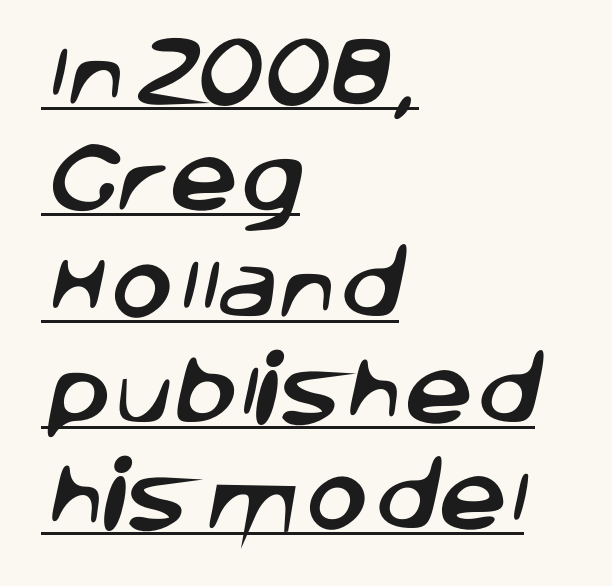
Q: Is the typeface a serif or a sans-serif typeface? A: Sans-serif.
Q: Is the text underlined? A: Yes.
Q: How is the paragraph aligned? A: Left-aligned.
Q: Is the spacing between letters normal or unusually wide? A: Normal.
Q: Is the spacing between lines tight, normal or loose? A: Normal.
Q: Width (condensed, normal, or wide)? A: Normal.
Q: Stroke contrast? A: Low.
Q: x-height? A: Large.
Q: Monospaced? A: No.
